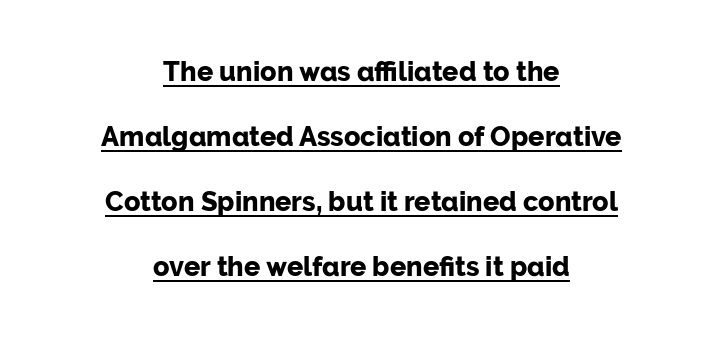
Strong, thick strokes mark this as bold type. Does the lettering tilt? It doesn't — this is upright. The specimen includes a rule beneath the text block's lines. The letterforms sit shoulder to shoulder at normal distance. Notice how the passage keeps no hard edge, just a central spine.
